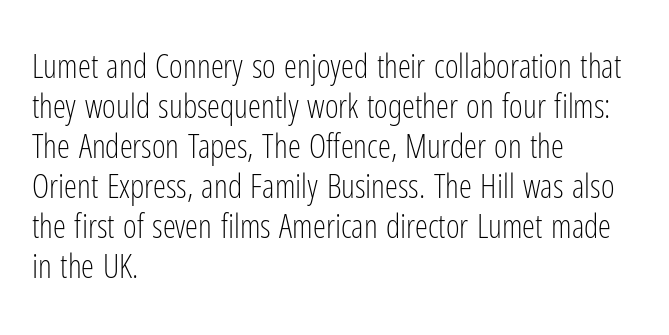
Q: Is the text bold? A: No.
Q: Is the text italic (slanted)? A: No, it is upright.
Q: Is the typeface a serif or a sans-serif typeface? A: Sans-serif.
Q: Is the text underlined? A: No.
Q: How is the paragraph aligned? A: Left-aligned.
Q: Is the spacing between letters normal or unusually wide? A: Normal.
Q: Width (condensed, normal, or wide)? A: Condensed.
Q: Stroke contrast? A: Low.
Q: x-height? A: Medium.
Q: Monospaced? A: No.
